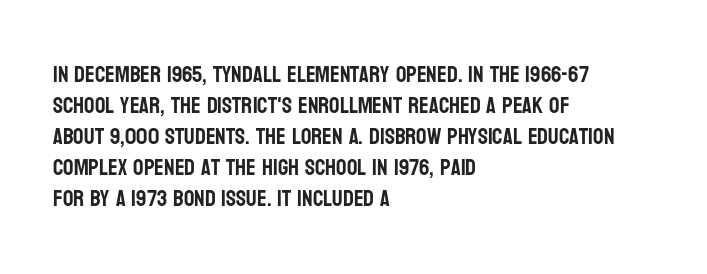
The image shows 23 px text type, upright; set left-aligned, normal line spacing (1.35x), normal letter spacing, not underlined.
